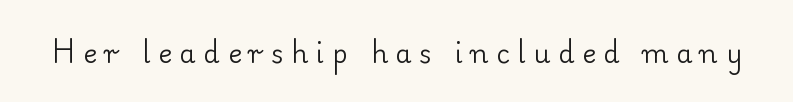
Glyph-to-glyph distance is far greater than everyday printed text. Nothing heavy about these letters — not bold at all. The gap between lines stays unmarked. The type sits square on the baseline with zero lean.
